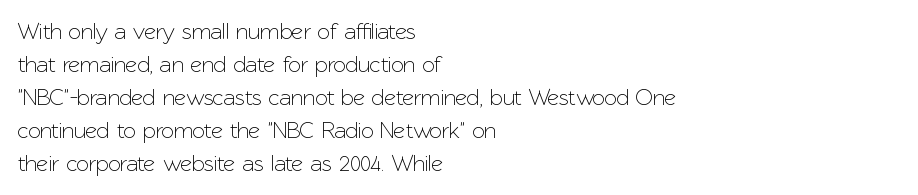
Q: Is the text italic (slanted)? A: No, it is upright.
Q: Is the text underlined? A: No.
Q: How is the paragraph aligned? A: Left-aligned.
Q: Is the spacing between letters normal or unusually wide? A: Normal.
Q: Is the spacing between lines tight, normal or loose? A: Normal.
